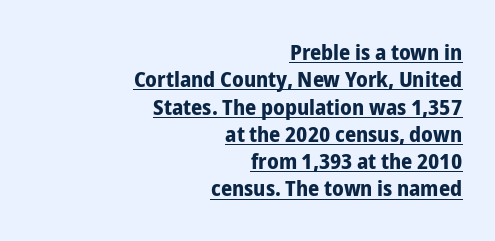
Casual observation: everything's shoved over to the right. The strokes are fattened all the way to bold. The lettering holds an erect, upright posture throughout. Spacing between characters is what you'd get straight out of the box. Glance below the letters and you will spot a drawn line.
